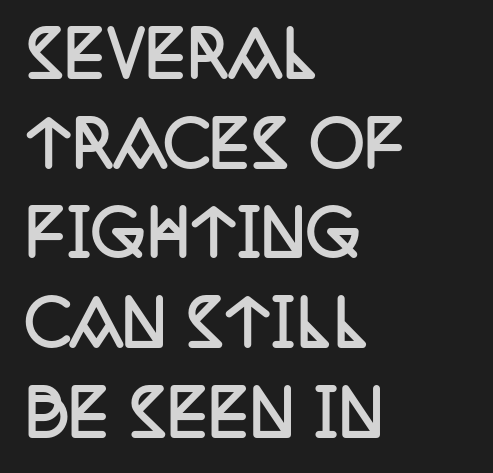
{"serif": "yes", "italic": "no", "bold": "yes", "weight": "semibold", "width": "condensed", "stroke_contrast": "low", "x_height": "large", "monospaced": "no", "underline": "no", "align": "left", "line_spacing": "normal", "line_spacing_ratio": 1.47, "letter_spacing": "normal", "letter_spacing_em": 0.0, "glyph_px": 61}
